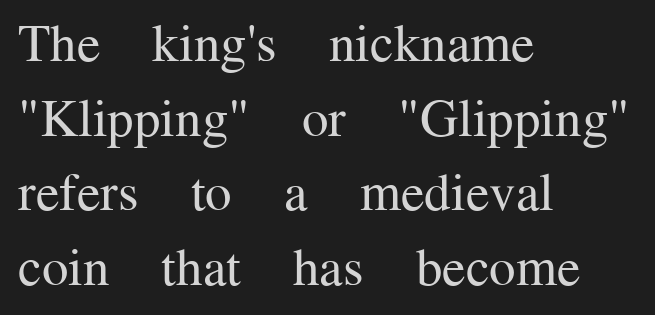
{"serif": "yes", "italic": "no", "bold": "no", "weight": "regular", "width": "normal", "stroke_contrast": "medium", "x_height": "medium", "monospaced": "no", "underline": "no", "align": "left", "line_spacing": "normal", "line_spacing_ratio": 1.41, "letter_spacing": "normal", "letter_spacing_em": 0.0, "glyph_px": 53}
